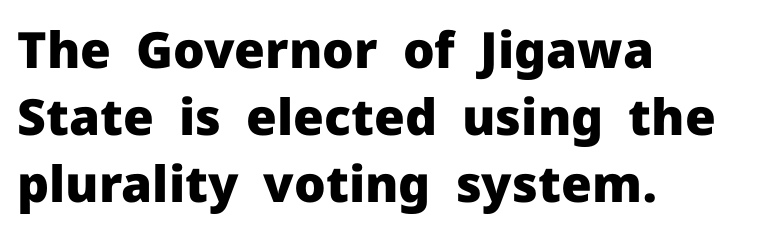
Q: Is the text bold? A: Yes.
Q: Is the text italic (slanted)? A: No, it is upright.
Q: Is the typeface a serif or a sans-serif typeface? A: Sans-serif.
Q: Is the text underlined? A: No.
Q: How is the paragraph aligned? A: Left-aligned.
Q: Is the spacing between letters normal or unusually wide? A: Normal.
Q: Is the spacing between lines tight, normal or loose? A: Normal.
Q: Width (condensed, normal, or wide)? A: Normal.
Q: Stroke contrast? A: Low.
Q: x-height? A: Medium.
Q: Monospaced? A: No.
